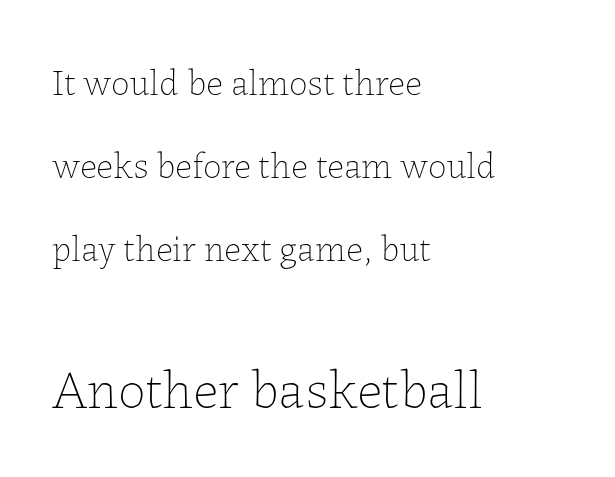
Q: Is the text bold? A: No.
Q: Is the text italic (slanted)? A: No, it is upright.
Q: Is the text underlined? A: No.
Q: How is the paragraph aligned? A: Left-aligned.
Q: Is the spacing between letters normal or unusually wide? A: Normal.
Q: Is the spacing between lines tight, normal or loose? A: Loose.
Q: Which block of text is set in a larger size, the first (top) or the second (bottom)? A: The second (bottom) one.
Q: Width (condensed, normal, or wide)? A: Normal.
Q: Stroke contrast? A: Low.
Q: x-height? A: Medium.
Q: Monospaced? A: No.
